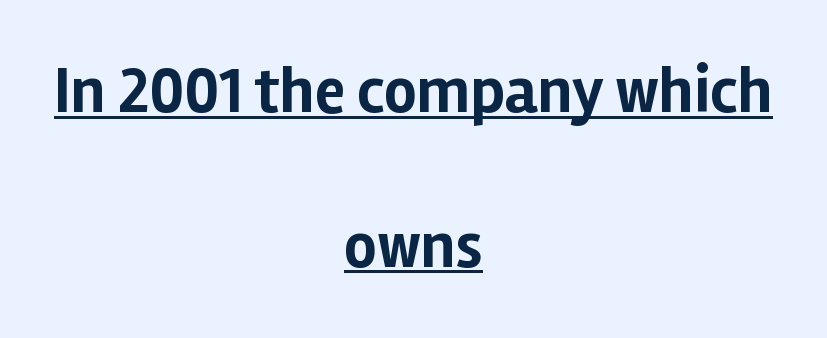
{"serif": "no", "italic": "no", "bold": "yes", "weight": "bold", "width": "normal", "stroke_contrast": "low", "x_height": "medium", "monospaced": "no", "underline": "yes", "align": "center", "line_spacing": "loose", "line_spacing_ratio": 2.42, "letter_spacing": "normal", "letter_spacing_em": 0.0, "glyph_px": 64}
